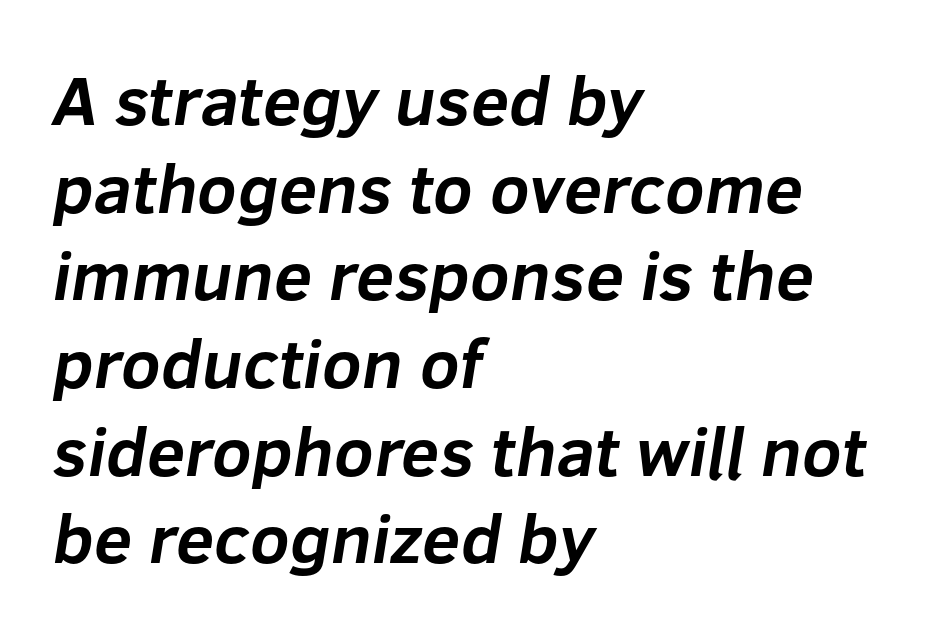
The image shows 69 px bold sans-serif type; set left-aligned, normal line spacing (1.27x), normal letter spacing, not underlined; low stroke contrast and a medium x-height.
